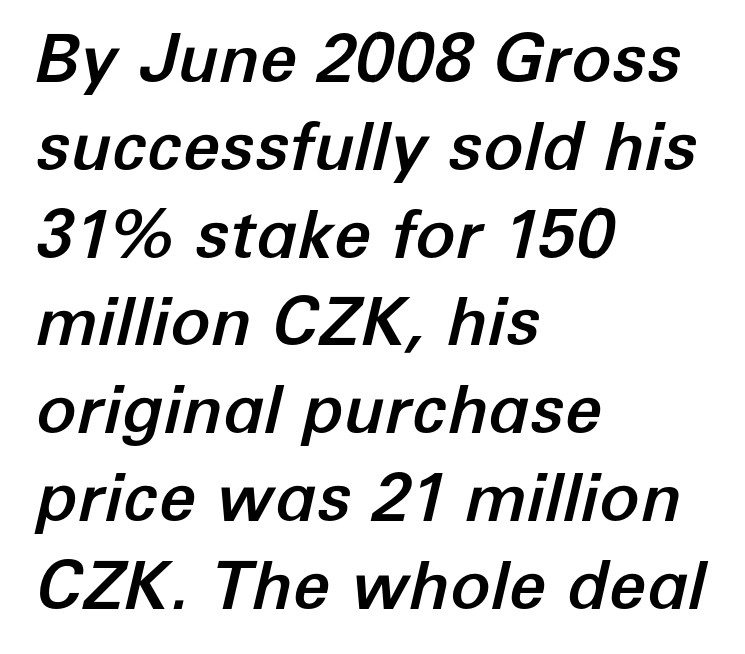
Tracking value appears to be zero — textbook default spacing. Varying glyph widths throughout — classic text-font behaviour. Rendered with sloped, italic letterforms. Clear beneath every line of the passage.
